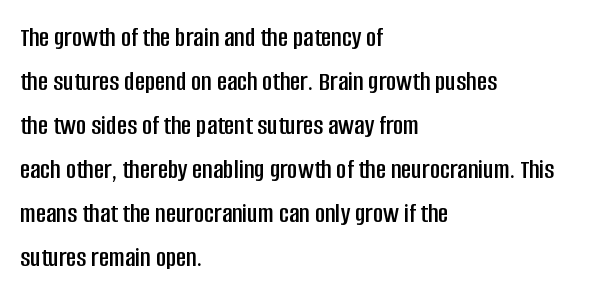
Here the glyphs are tracked normally, forming tight word shapes. Nope, not italic — everything's standing straight. Are there feet on the stems? There aren't — it's a sans. Proportional: the letters do not fall into vertical columns. A bare baseline throughout the passage. Notice how descenders clear the ascenders below comfortably — that's standard leading.
